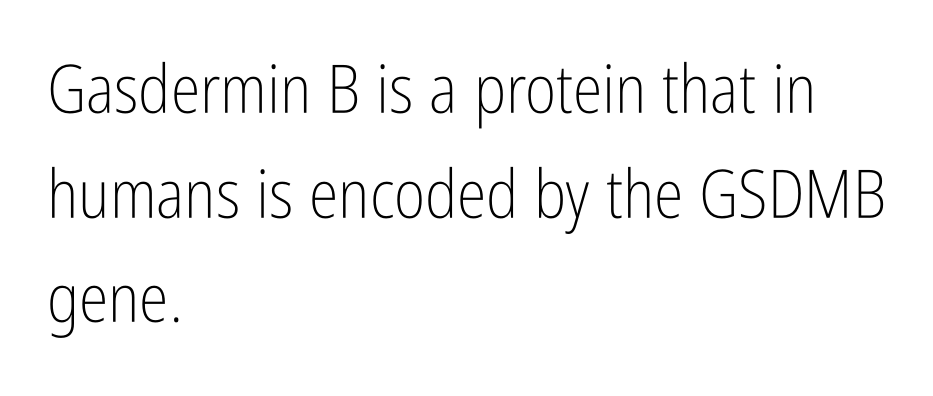
{"serif": "no", "italic": "no", "bold": "no", "weight": "light", "width": "condensed", "stroke_contrast": "low", "x_height": "medium", "monospaced": "no", "underline": "no", "align": "left", "line_spacing": "normal", "line_spacing_ratio": 1.56, "letter_spacing": "normal", "letter_spacing_em": 0.0, "glyph_px": 67}
